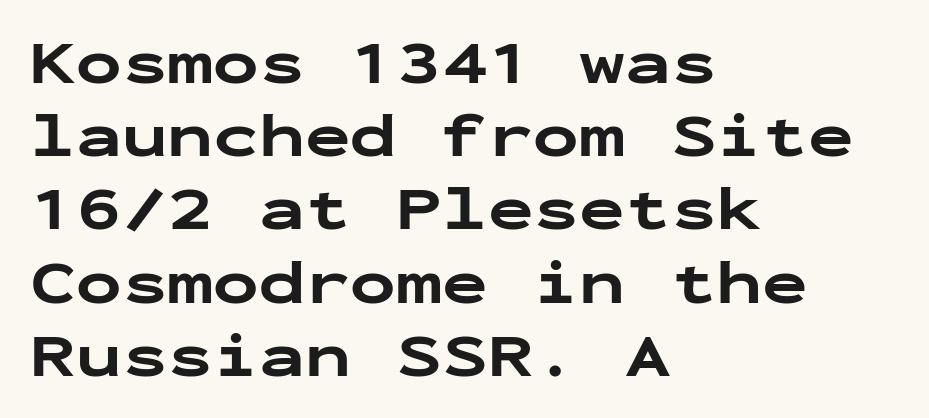
The image shows 61 px bold, wide sans-serif type, upright, monospaced; set left-aligned, line spacing 1.2x, normal letter spacing, not underlined; low stroke contrast and a medium x-height.
